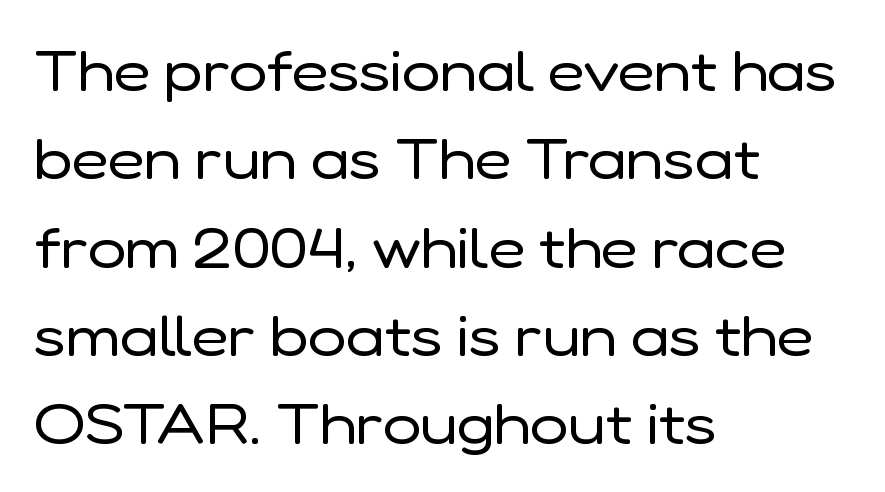
These lines are rendered in a variable-pitch font. Compared with typical paragraphs, the rows here are spaced about the same. Nothing heavy about these letters — not bold at all. These lines are composed in type without serifs. Short and long lines alike share a common starting point at left. Rule under the text: the space is simply empty.
